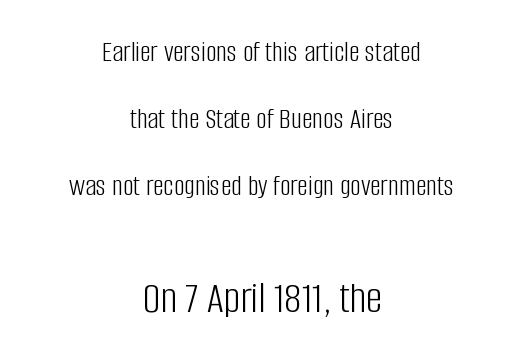
The image shows 45 px light, condensed sans-serif type, upright; set centered, loose line spacing (2.23x), normal letter spacing, not underlined; the second (bottom) block is 1.5x larger; low stroke contrast and a large x-height.
